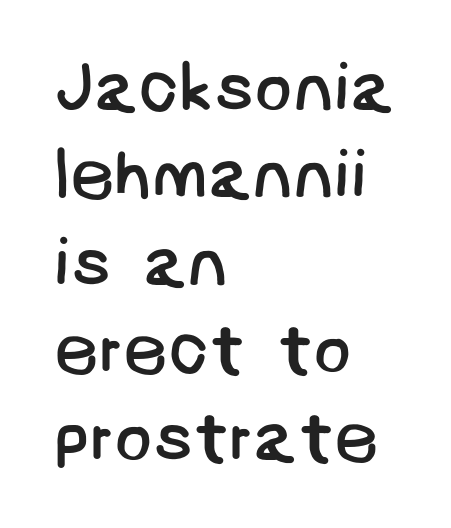
Caption: face not bold, strokes unweighted. Here the glyphs are tracked normally, forming tight word shapes. The strip under each line holds only bare page. Is this a sans? Yes — the strokes have no serifs.
